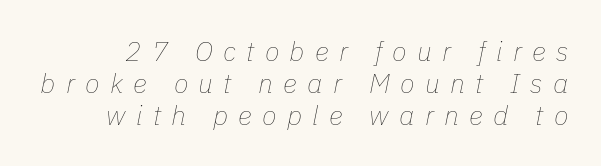
The image shows 27 px text type, italic (leaning right); set line spacing 1.18x, unusually wide letter spacing (+0.38 em), not underlined.
